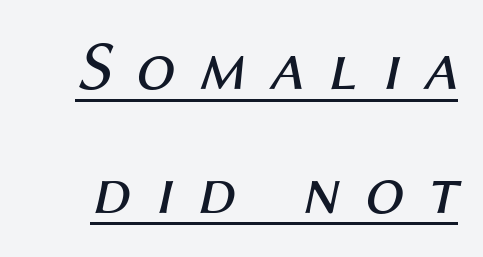
Q: Is the text bold? A: No.
Q: Is the text italic (slanted)? A: Yes, it leans right by about 12 degrees.
Q: Is the text underlined? A: Yes.
Q: Is the spacing between letters normal or unusually wide? A: Unusually wide.
Q: Width (condensed, normal, or wide)? A: Normal.
Q: Stroke contrast? A: Medium.
Q: x-height? A: Medium.
Q: Monospaced? A: No.
